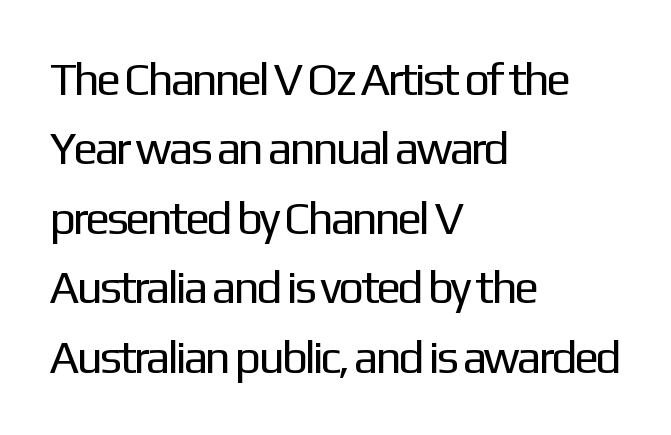
Q: Is the text bold? A: No.
Q: Is the text italic (slanted)? A: No, it is upright.
Q: Is the typeface a serif or a sans-serif typeface? A: Sans-serif.
Q: Is the text underlined? A: No.
Q: How is the paragraph aligned? A: Left-aligned.
Q: Is the spacing between letters normal or unusually wide? A: Normal.
Q: Is the spacing between lines tight, normal or loose? A: Normal.
Q: Width (condensed, normal, or wide)? A: Normal.
Q: Stroke contrast? A: Low.
Q: x-height? A: Medium.
Q: Monospaced? A: No.
